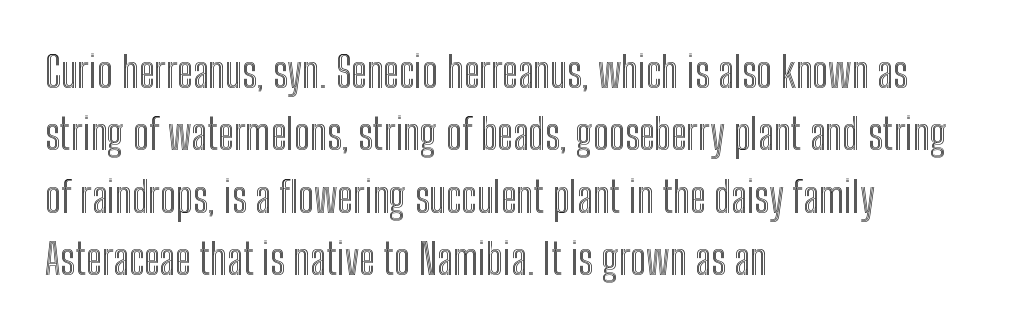
{"italic": "no", "width": "condensed", "x_height": "medium", "monospaced": "no", "underline": "no", "align": "left", "line_spacing": "normal", "line_spacing_ratio": 1.45, "letter_spacing": "normal", "letter_spacing_em": 0.0, "glyph_px": 43}
